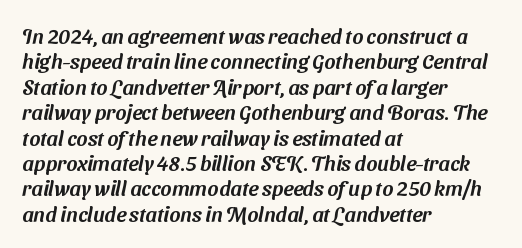
The gaps between neighbouring characters are ordinary and unremarkable. Anything drawn beneath the words? Only blank space. The rendering anchors every line to the left-hand side.
